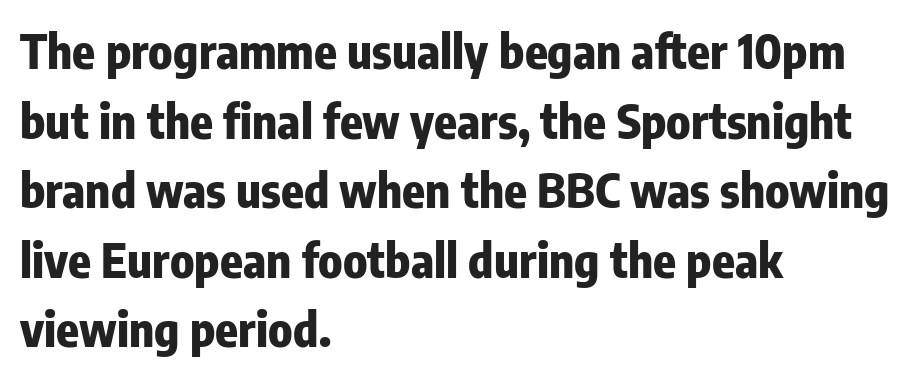
The image shows 47 px heavy, condensed sans-serif type, upright; set left-aligned, normal line spacing (1.48x), normal letter spacing, not underlined; low stroke contrast and a medium x-height.
